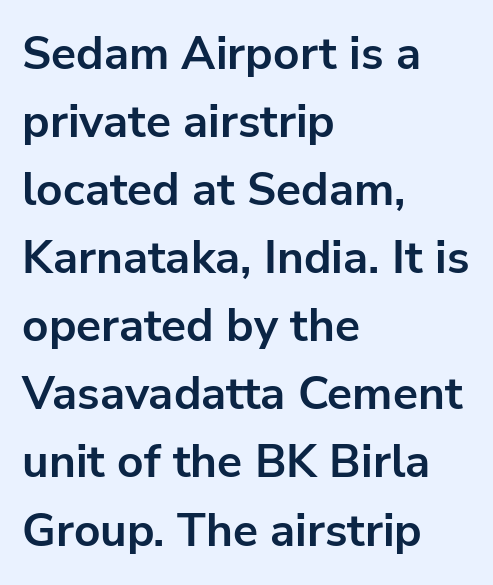
{"serif": "no", "italic": "no", "bold": "yes", "weight": "bold", "width": "normal", "stroke_contrast": "low", "x_height": "medium", "monospaced": "no", "underline": "no", "align": "left", "line_spacing": "normal", "line_spacing_ratio": 1.48, "letter_spacing": "normal", "letter_spacing_em": 0.0, "glyph_px": 46}
